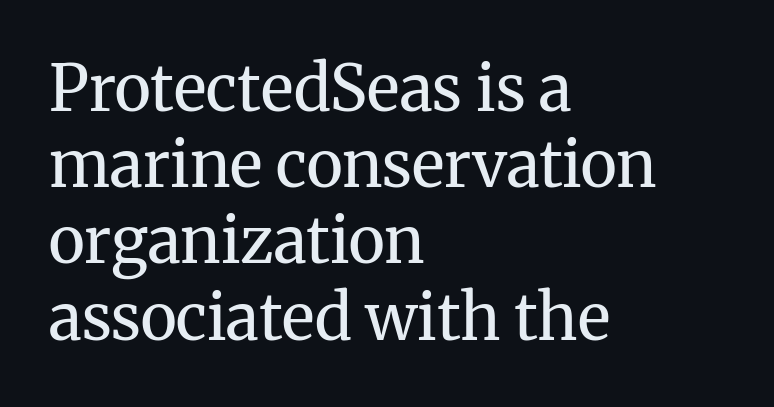
{"serif": "yes", "italic": "no", "bold": "no", "weight": "regular", "width": "normal", "stroke_contrast": "medium", "x_height": "medium", "monospaced": "no", "underline": "no", "align": "left", "line_spacing_ratio": 1.21, "letter_spacing": "normal", "letter_spacing_em": 0.0, "glyph_px": 63}
